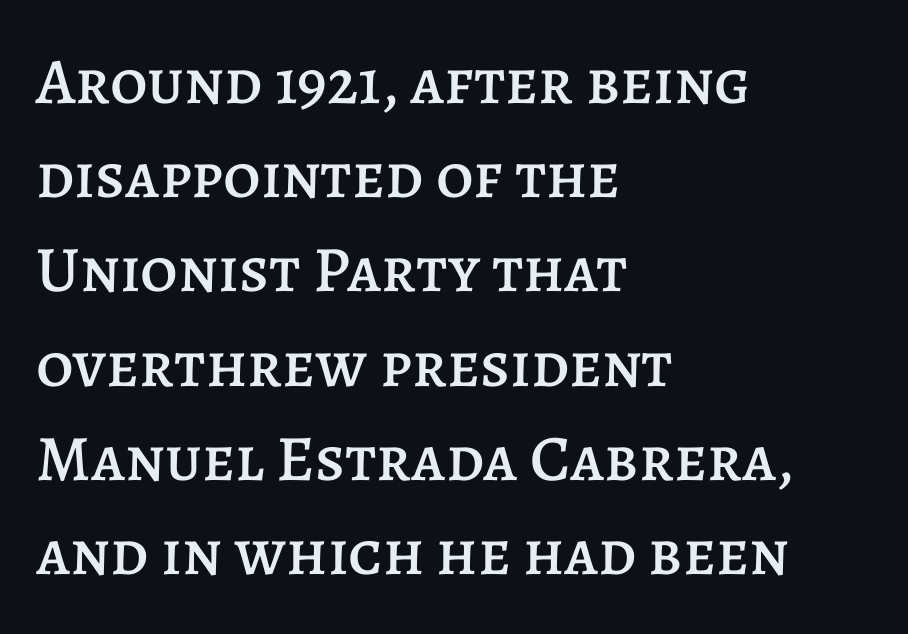
{"italic": "no", "width": "normal", "stroke_contrast": "low", "x_height": "large", "monospaced": "no", "underline": "no", "align": "left", "line_spacing": "normal", "line_spacing_ratio": 1.45, "letter_spacing": "normal", "letter_spacing_em": 0.0, "glyph_px": 65}
